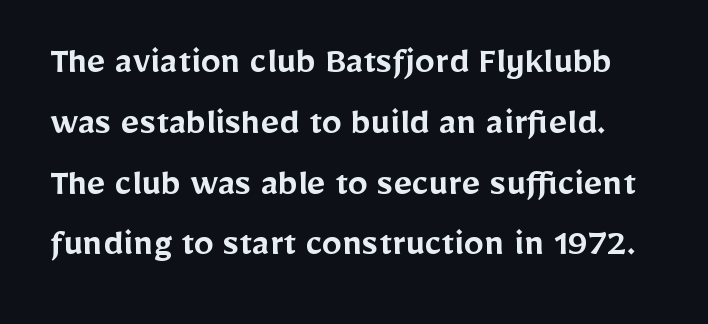
Q: Is the text bold? A: Semi-bold.
Q: Is the text italic (slanted)? A: No, it is upright.
Q: Is the typeface a serif or a sans-serif typeface? A: Sans-serif.
Q: Is the text underlined? A: No.
Q: Is the spacing between letters normal or unusually wide? A: Normal.
Q: Is the spacing between lines tight, normal or loose? A: Normal.
Q: Width (condensed, normal, or wide)? A: Normal.
Q: Stroke contrast? A: Low.
Q: x-height? A: Medium.
Q: Monospaced? A: No.
